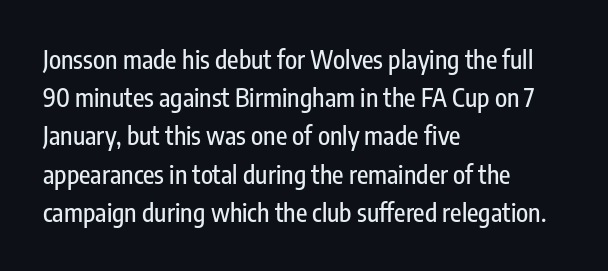
Q: Is the text italic (slanted)? A: No, it is upright.
Q: Is the text underlined? A: No.
Q: How is the paragraph aligned? A: Left-aligned.
Q: Is the spacing between letters normal or unusually wide? A: Normal.
Q: Is the spacing between lines tight, normal or loose? A: Normal.
